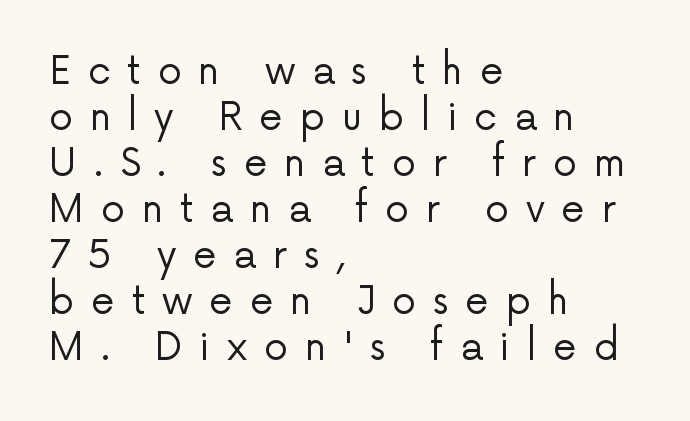
The characters display no serif detailing; their extremities are plain. Glance below the letters and you will spot only blank space. Students, note that the glyphs here are deliberately spaced far apart. Looks like regular typesetting: each glyph gets only the width it needs. Rendered with straight, roman letterforms. Caption: multi-line text, flush left, ragged right.
